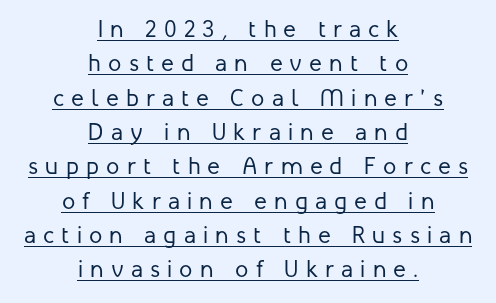
Q: Is the text bold? A: No.
Q: Is the text italic (slanted)? A: No, it is upright.
Q: Is the text underlined? A: Yes.
Q: How is the paragraph aligned? A: Centered.
Q: Is the spacing between letters normal or unusually wide? A: Unusually wide.
Q: Is the spacing between lines tight, normal or loose? A: Normal.
